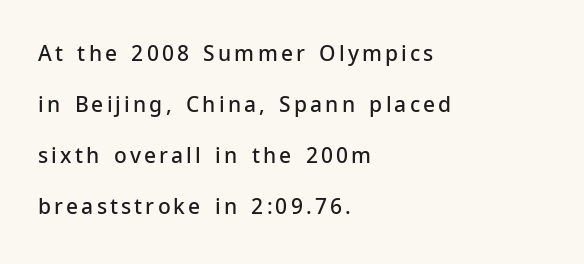
Q: Is the text bold? A: Semi-bold.
Q: Is the text italic (slanted)? A: No, it is upright.
Q: Is the text underlined? A: No.
Q: How is the paragraph aligned? A: Left-aligned.
Q: Is the spacing between lines tight, normal or loose? A: Loose.
